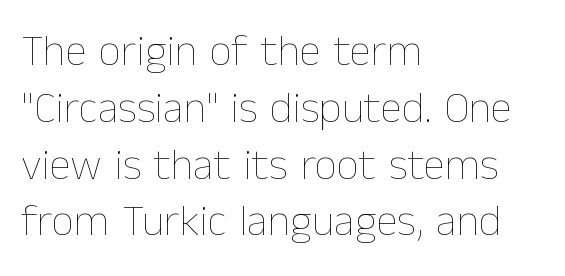
The image shows 44 px thin type, upright; set left-aligned, normal line spacing (1.29x), normal letter spacing, not underlined; low stroke contrast and a medium x-height.
